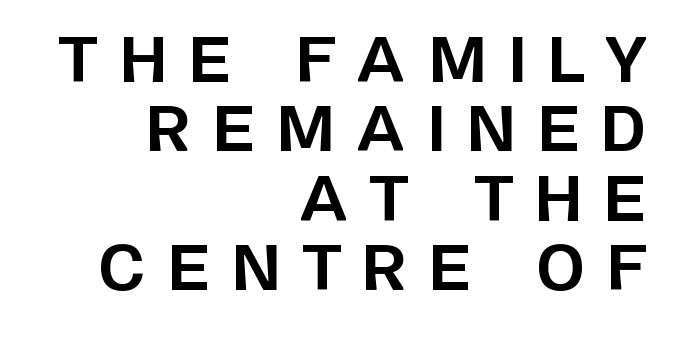
A full-strength bold gives these letters their thick strokes. The typography opts for an upright posture over an oblique one. Substantial extra tracking has been applied to these lines. The string is rendered with underlining switched off. Note the varied advance widths — an 'i' is clearly narrower than an 'm'. What kind of face is this? One without serifs — a sans.
